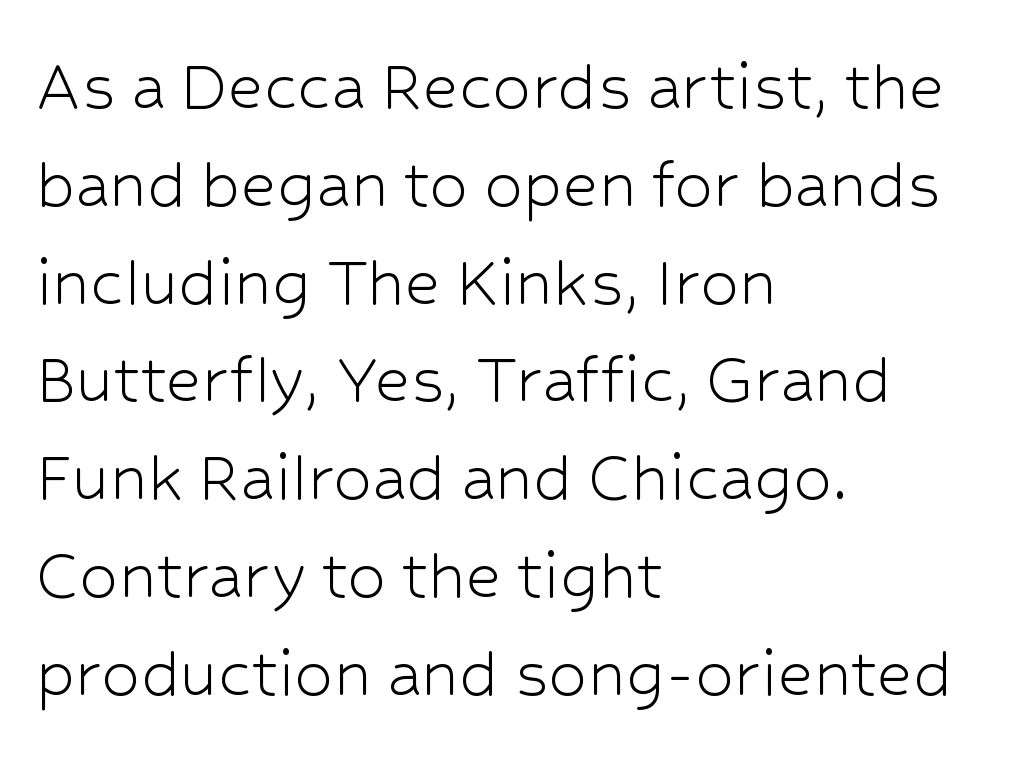
Q: Is the text bold? A: No.
Q: Is the text italic (slanted)? A: No, it is upright.
Q: Is the typeface a serif or a sans-serif typeface? A: Sans-serif.
Q: Is the text underlined? A: No.
Q: How is the paragraph aligned? A: Left-aligned.
Q: Is the spacing between letters normal or unusually wide? A: Normal.
Q: Is the spacing between lines tight, normal or loose? A: Normal.
Q: Width (condensed, normal, or wide)? A: Normal.
Q: Stroke contrast? A: Low.
Q: x-height? A: Medium.
Q: Monospaced? A: No.
